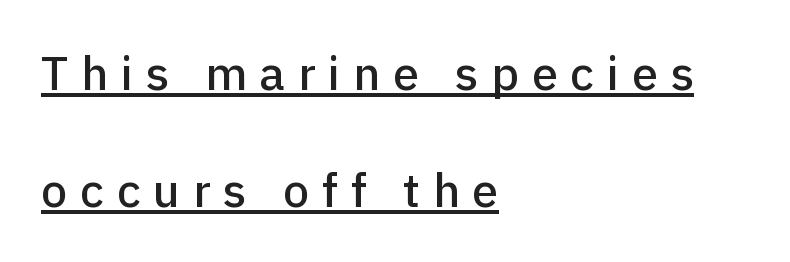
Q: Is the text italic (slanted)? A: No, it is upright.
Q: Is the typeface a serif or a sans-serif typeface? A: Sans-serif.
Q: Is the text underlined? A: Yes.
Q: How is the paragraph aligned? A: Left-aligned.
Q: Is the spacing between letters normal or unusually wide? A: Unusually wide.
Q: Is the spacing between lines tight, normal or loose? A: Loose.
Q: Width (condensed, normal, or wide)? A: Normal.
Q: Stroke contrast? A: Low.
Q: x-height? A: Medium.
Q: Monospaced? A: No.
